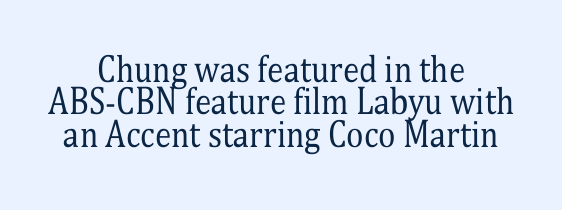
A typesetter would call this proportional, since set widths differ per character. Has an underline been added? It has not. Students, note that the glyphs here touch the page at normal intervals. This reads as an unemphasized weight, regular at the heaviest. When letters stand straight like this, we call the style roman or upright. One glance says dense: line gaps are narrower than usual.
